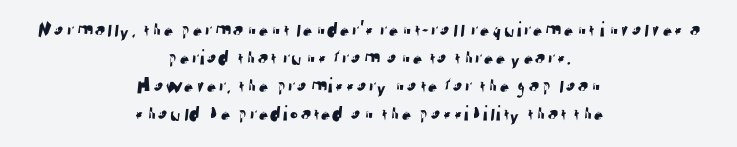
The image shows 22 px text type; set centered, normal line spacing (1.27x), normal letter spacing, not underlined.
